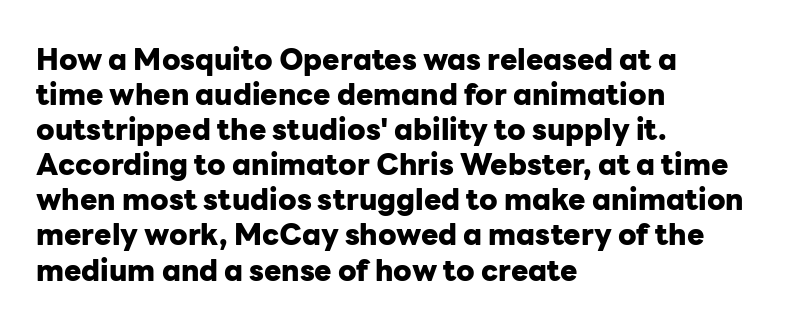
The image shows 29 px heavy sans-serif type, upright; set left-aligned, line spacing 1.21x, normal letter spacing, not underlined; low stroke contrast and a medium x-height.
